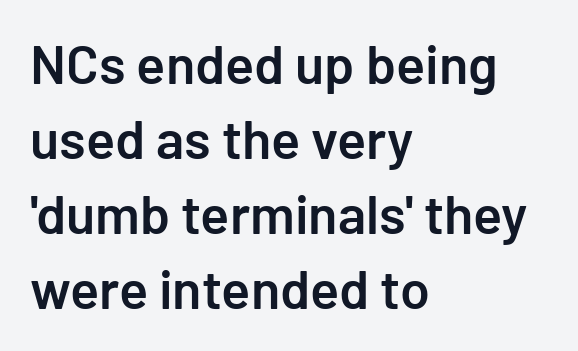
The letters stand upright; this is a roman face. The lines sit at an ordinary, default distance from one another. Letter spacing: default. Notice the strokes are somewhat thickened but not fully heavy: this is a semibold. No word sits above an underline.
